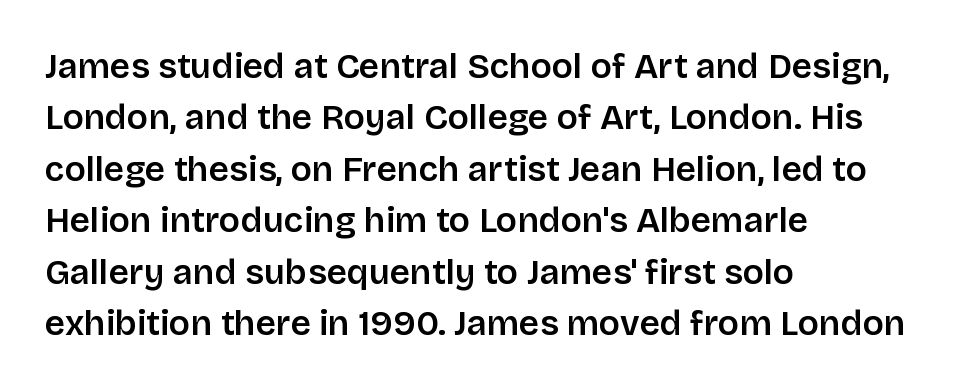
Q: Is the text bold? A: Semi-bold.
Q: Is the text italic (slanted)? A: No, it is upright.
Q: Is the typeface a serif or a sans-serif typeface? A: Sans-serif.
Q: Is the text underlined? A: No.
Q: How is the paragraph aligned? A: Left-aligned.
Q: Is the spacing between letters normal or unusually wide? A: Normal.
Q: Is the spacing between lines tight, normal or loose? A: Normal.
Q: Width (condensed, normal, or wide)? A: Normal.
Q: Stroke contrast? A: Low.
Q: x-height? A: Large.
Q: Monospaced? A: No.
